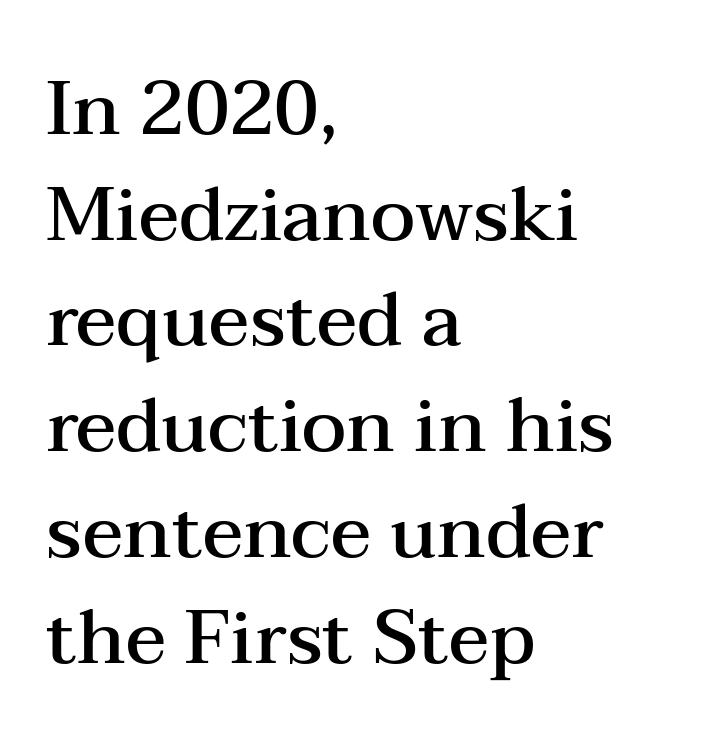
The image shows 75 px semibold, wide serif type, upright; set left-aligned, normal line spacing (1.41x), normal letter spacing, not underlined; medium stroke contrast and a medium x-height.
